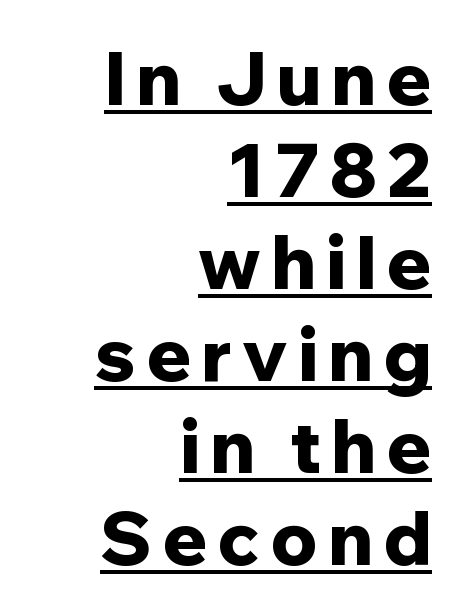
The image shows 73 px bold sans-serif type, upright; set right-aligned, normal line spacing (1.26x), underlined; low stroke contrast and a medium x-height.
